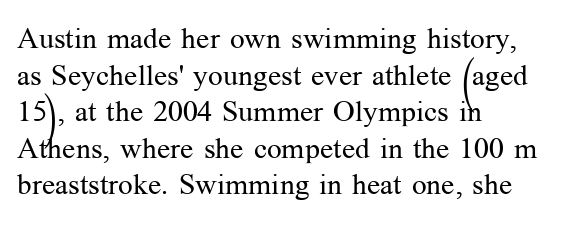
Caption: multi-line text, flush left, ragged right. There is no visible air inserted between adjacent glyphs. Posture: straight, roman, zero tilt. The typeface has the unassuming heft of standard copy or less.
